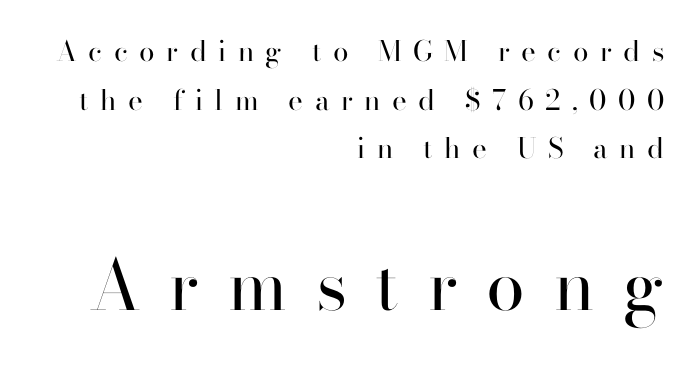
These glyphs show unthickened strokes, regular width or finer. Do the letters lean? They stand straight. The designer gave the closing block more size than the opening block. Character widths vary here, with narrow letters taking less room than wide ones. Any mark beneath the type? The region is blank.
